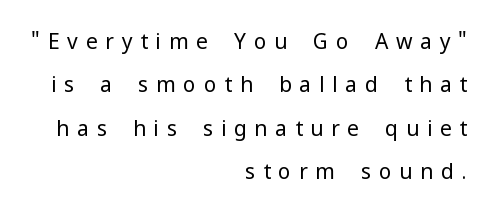
Q: Is the text bold? A: No.
Q: Is the text italic (slanted)? A: No, it is upright.
Q: Is the text underlined? A: No.
Q: How is the paragraph aligned? A: Right-aligned.
Q: Is the spacing between letters normal or unusually wide? A: Unusually wide.
Q: Is the spacing between lines tight, normal or loose? A: Loose.
